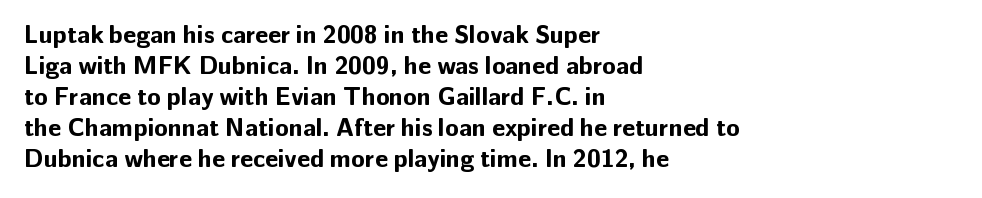
You'd pick this weight for a headline — it's a proper bold. Upright lettering throughout. Nothing unusual about the tracking: characters are spaced as the font intends. Check the space under the baseline: it is left empty.
